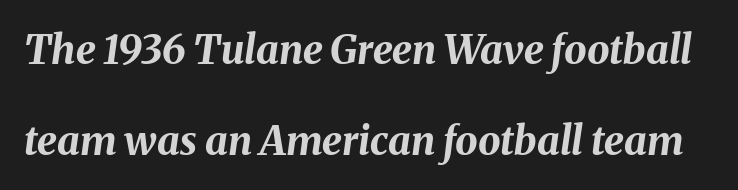
The image shows 40 px bold type, italic (leaning right); set loose line spacing (2.27x), normal letter spacing, not underlined; medium stroke contrast and a medium x-height.
